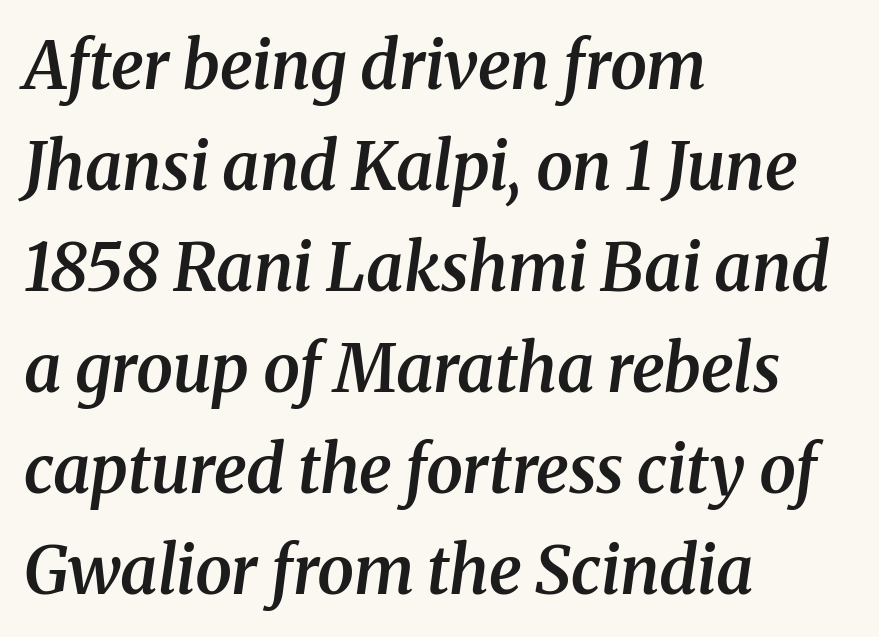
The image shows 66 px semibold serif type, italic (leaning right); set left-aligned, normal line spacing (1.53x), normal letter spacing, not underlined; medium stroke contrast and a medium x-height.
